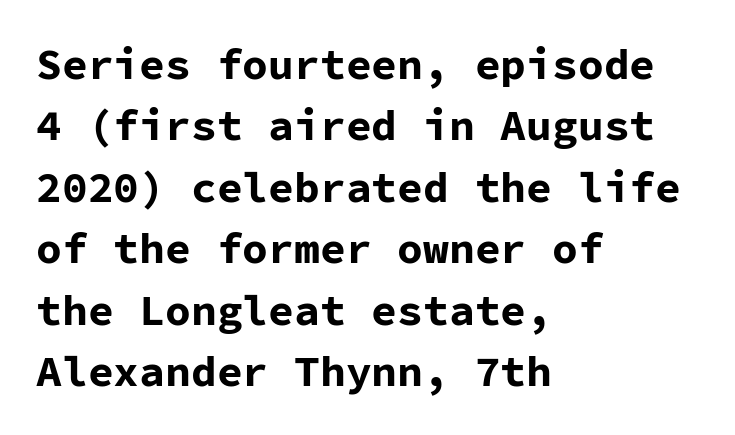
Notice how the stems are strictly vertical — no italics here. Line starts are locked; line ends wander. The letters march in equal steps, a hallmark of fixed-pitch type. Weight: bold.
